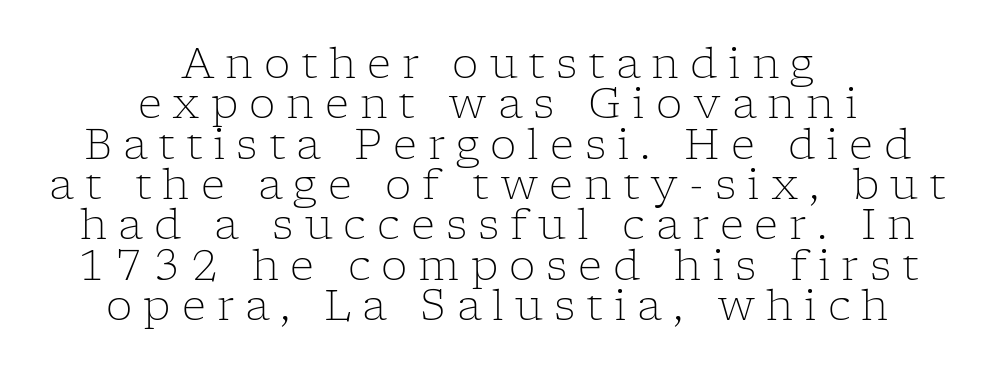
The words here are not underlined. A typesetter would call this proportional, since set widths differ per character. One-word summary of the alignment: center. Observe the serifs anchoring each vertical stroke in this sample. Ink coverage per letter is moderate at most.
